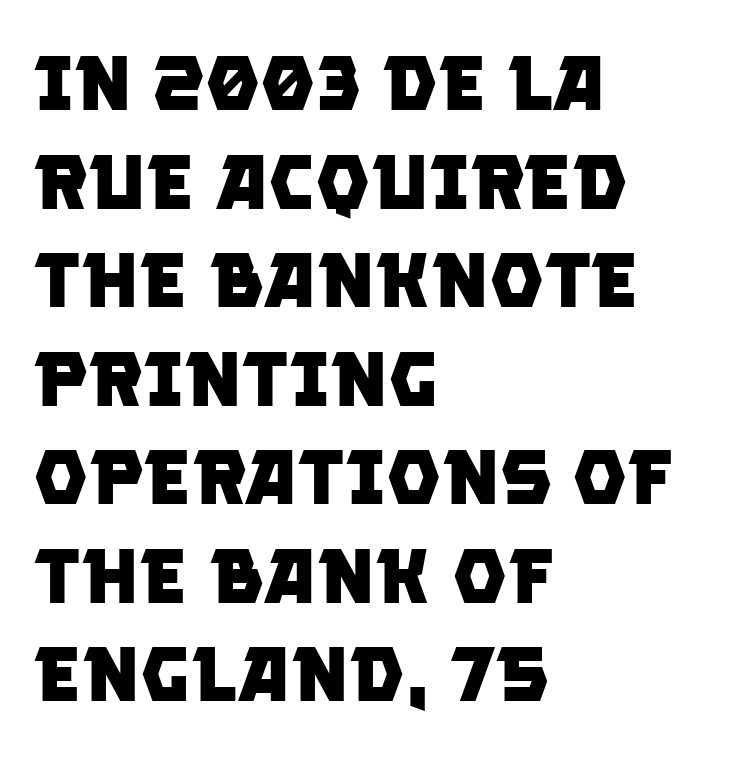
{"serif": "no", "bold": "yes", "weight": "heavy", "width": "normal", "stroke_contrast": "low", "x_height": "large", "monospaced": "no", "underline": "no", "align": "left", "line_spacing": "normal", "line_spacing_ratio": 1.28, "letter_spacing": "normal", "letter_spacing_em": 0.0, "glyph_px": 77}
